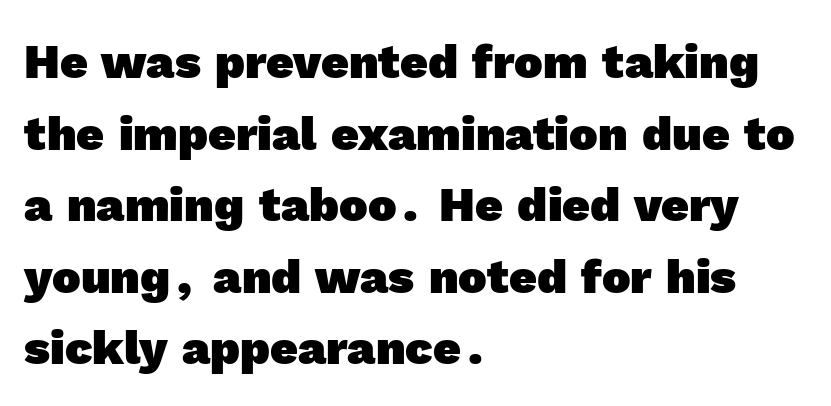
The image shows 48 px heavy sans-serif type; set left-aligned, normal line spacing (1.49x), normal letter spacing, not underlined; a medium x-height.
